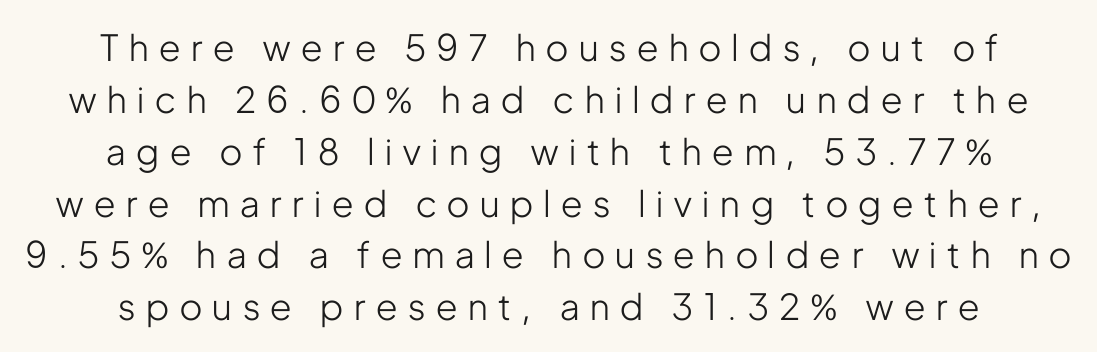
Q: Is the text bold? A: No.
Q: Is the text italic (slanted)? A: No, it is upright.
Q: Is the typeface a serif or a sans-serif typeface? A: Sans-serif.
Q: Is the text underlined? A: No.
Q: How is the paragraph aligned? A: Centered.
Q: Is the spacing between letters normal or unusually wide? A: Unusually wide.
Q: Is the spacing between lines tight, normal or loose? A: Normal.
Q: Width (condensed, normal, or wide)? A: Condensed.
Q: Stroke contrast? A: Low.
Q: x-height? A: Medium.
Q: Monospaced? A: No.
